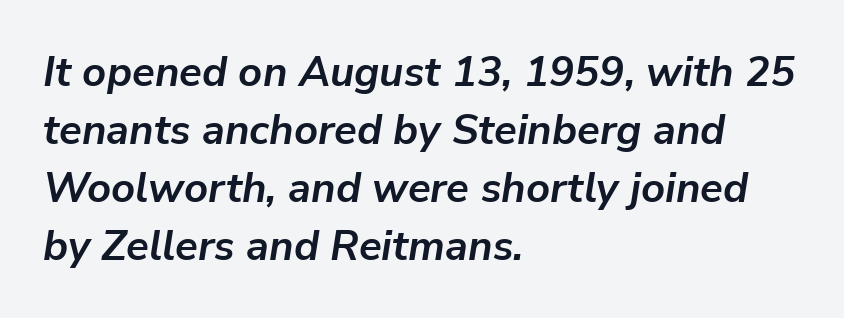
Do the characters align in a grid? No, the font is proportional. Baseline-to-baseline distance is the conventional proportion of letter height. You can tell it's italic because the verticals aren't actually vertical. Emphasis by weight is at full strength: bold.
